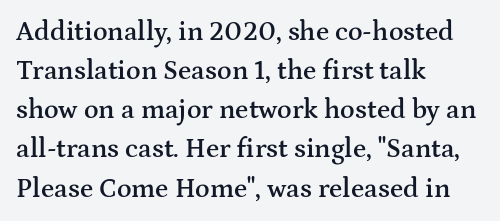
Horizontal alignment here is leftward, the default for most running prose. Semibold letterforms, between regular and bold. Each row of text sits above clean, open space. In terms of posture, this sample is upright. Rows of type keep a routine distance in the vertical direction.
